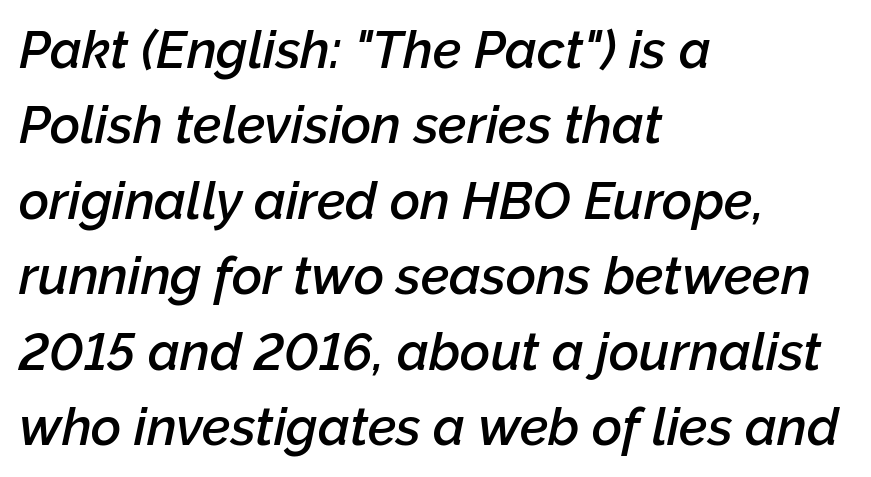
Words appear dense and cohesive because spacing is normal. Line spacing here is normal. Each letter keeps its own natural width here, so spacing adapts to shape. The foot of each line stays bare and open. These words are printed semibold, heavier than regular yet not bold.
